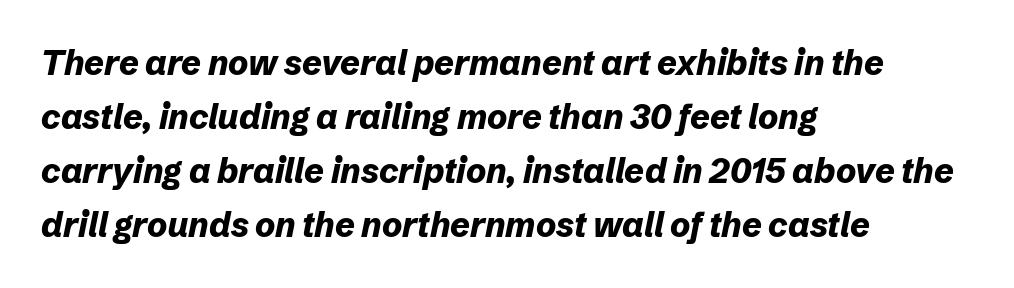
{"italic": "yes", "lean": "right", "slant_degrees": 12, "bold": "yes", "weight": "bold", "width": "normal", "stroke_contrast": "low", "x_height": "medium", "monospaced": "no", "underline": "no", "align": "left", "line_spacing": "normal", "line_spacing_ratio": 1.59, "letter_spacing": "normal", "letter_spacing_em": 0.0, "glyph_px": 34}
